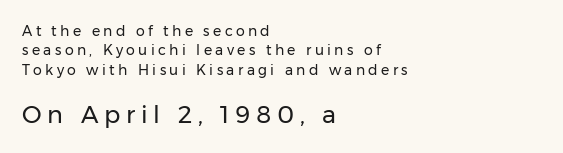
{"italic": "no", "bold": "no", "underline": "no", "align": "left", "line_spacing": "normal", "line_spacing_ratio": 1.38, "letter_spacing": "wide", "letter_spacing_em": 0.24, "larger_block": "second", "size_ratio": 1.71, "glyph_px": 24}
